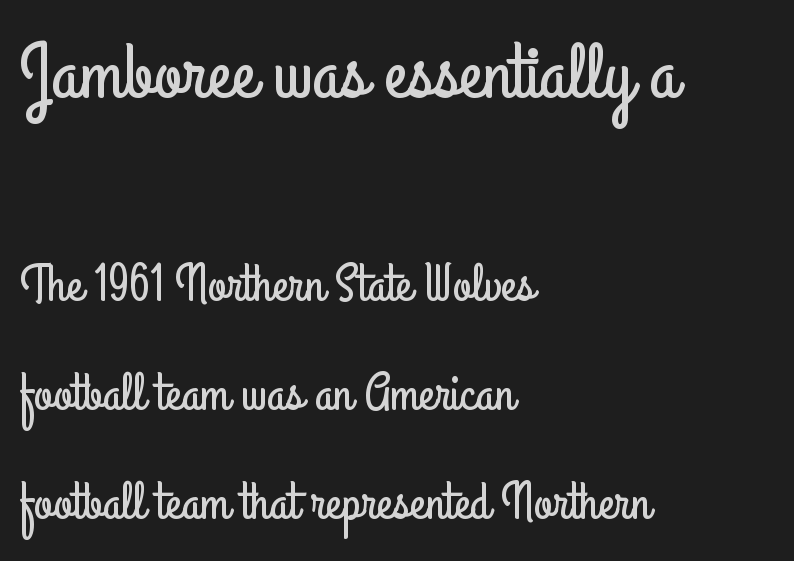
Is this a sans? Yes — the strokes have no serifs. Character widths vary here, with narrow letters taking less room than wide ones. Scale decreases going downward across the two blocks. Airy leading.
